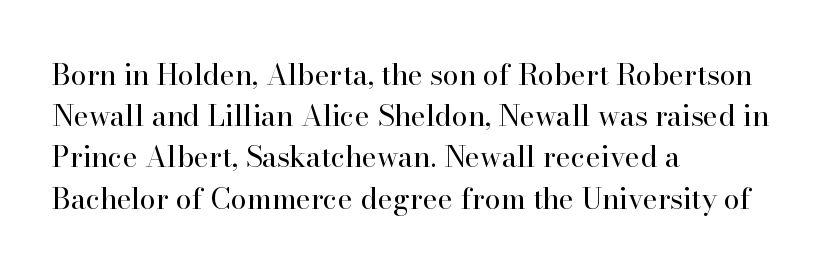
The image shows 29 px regular-weight serif type, upright; set left-aligned, normal line spacing (1.42x), normal letter spacing, not underlined; high stroke contrast and a small x-height.
